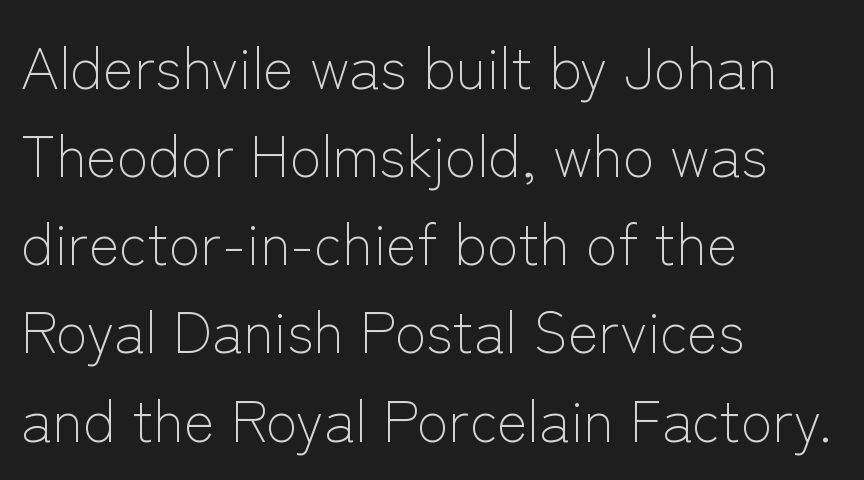
Q: Is the text bold? A: No.
Q: Is the text italic (slanted)? A: No, it is upright.
Q: Is the typeface a serif or a sans-serif typeface? A: Sans-serif.
Q: Is the text underlined? A: No.
Q: How is the paragraph aligned? A: Left-aligned.
Q: Is the spacing between letters normal or unusually wide? A: Normal.
Q: Is the spacing between lines tight, normal or loose? A: Normal.
Q: Width (condensed, normal, or wide)? A: Normal.
Q: Stroke contrast? A: Low.
Q: x-height? A: Medium.
Q: Monospaced? A: No.
